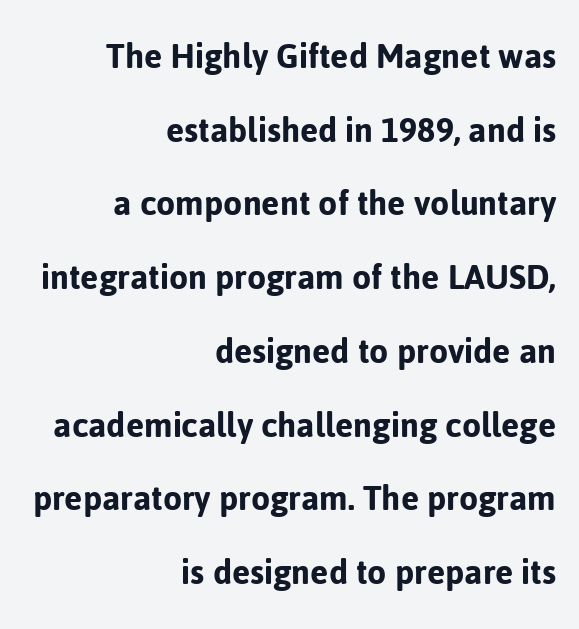
{"serif": "no", "italic": "no", "width": "normal", "stroke_contrast": "low", "x_height": "medium", "monospaced": "no", "underline": "no", "align": "right", "line_spacing_ratio": 1.89, "letter_spacing": "normal", "letter_spacing_em": 0.0, "glyph_px": 39}
